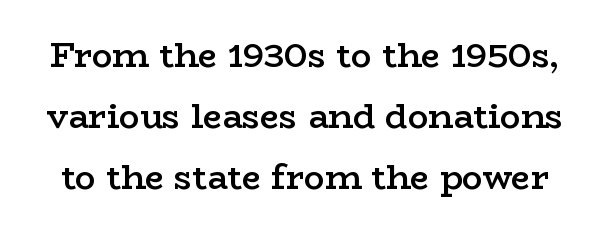
{"serif": "yes", "italic": "no", "bold": "semi", "weight": "semibold", "width": "wide", "stroke_contrast": "low", "x_height": "medium", "monospaced": "no", "underline": "no", "line_spacing_ratio": 1.8, "letter_spacing": "normal", "letter_spacing_em": 0.0, "glyph_px": 34}
